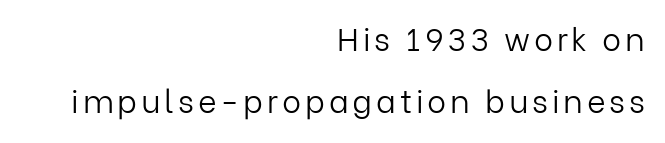
The image shows 32 px light sans-serif type, upright; set right-aligned, loose line spacing (1.94x), not underlined; low stroke contrast and a medium x-height.
